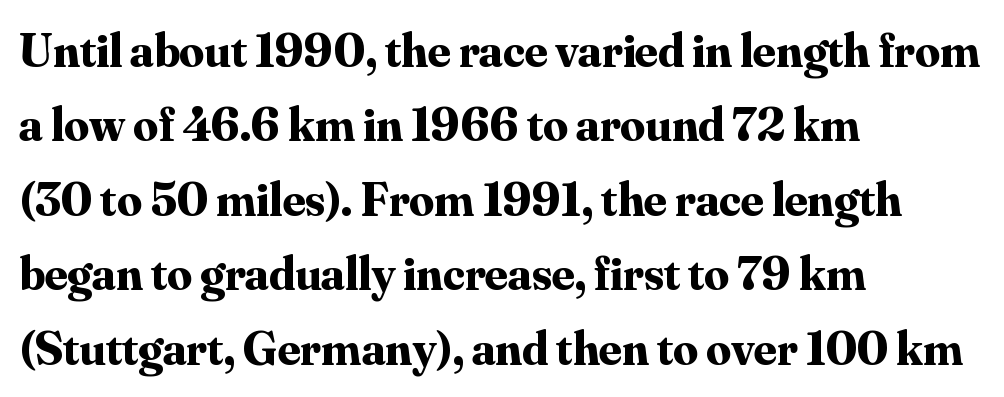
Here the glyphs are tracked normally, forming tight word shapes. Compared with an ordinary text face, these strokes are far heavier — a full bold. I'd call this a serif setting — the letters wear small feet. If you measured baseline to baseline, you'd find a middling distance. Compared with a centered layout, this one pins lines to the left instead. Bare-footed words on every line.
